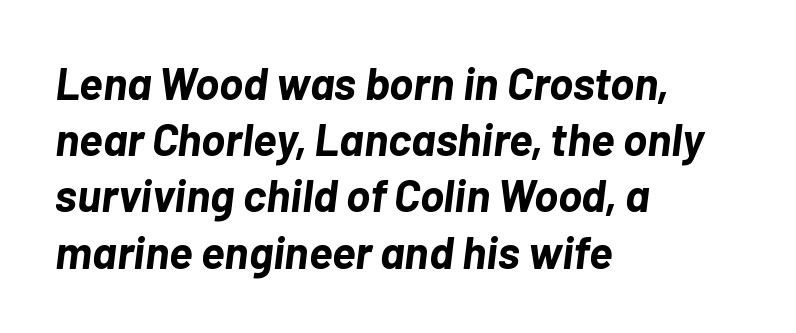
The typography opts for an oblique posture over an upright one. Chunky letters — that's bold for sure. The gap between lines stays unmarked. Successive baselines arrive at the customary interval.
